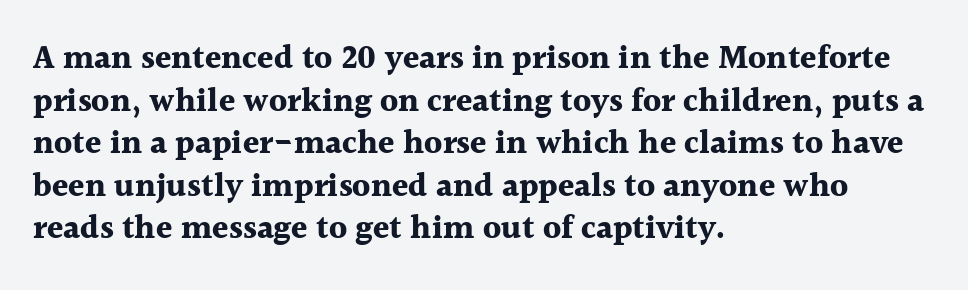
Q: Is the text bold? A: Yes.
Q: Is the text italic (slanted)? A: No, it is upright.
Q: Is the typeface a serif or a sans-serif typeface? A: Serif.
Q: Is the text underlined? A: No.
Q: How is the paragraph aligned? A: Left-aligned.
Q: Is the spacing between letters normal or unusually wide? A: Normal.
Q: Is the spacing between lines tight, normal or loose? A: Normal.
Q: Width (condensed, normal, or wide)? A: Normal.
Q: x-height? A: Medium.
Q: Monospaced? A: No.
